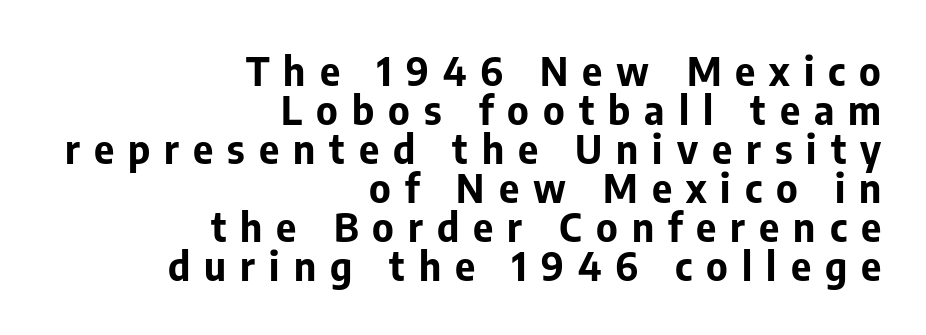
The image shows 39 px bold sans-serif type, upright; set right-aligned, tight line spacing (1.0x), unusually wide letter spacing (+0.36 em), not underlined; low stroke contrast and a medium x-height.
